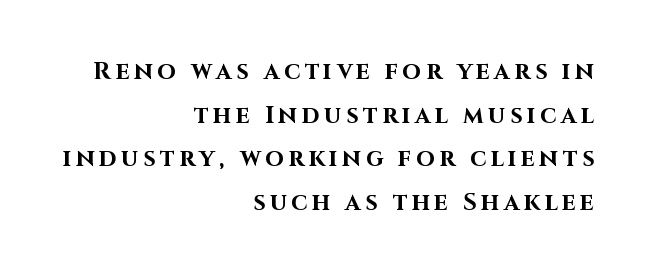
Q: Is the text bold? A: Yes.
Q: Is the text italic (slanted)? A: No, it is upright.
Q: Is the text underlined? A: No.
Q: How is the paragraph aligned? A: Right-aligned.
